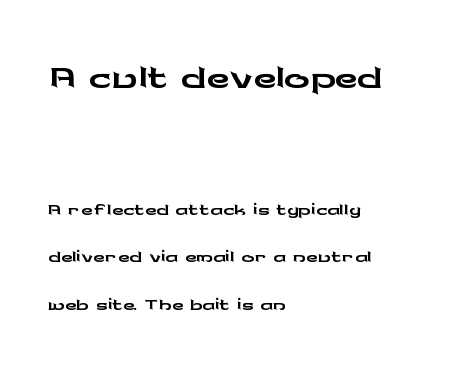
The image shows 64 px wide sans-serif type, upright; set left-aligned, normal line spacing (1.49x), normal letter spacing, not underlined; the first (top) block is 2.0x larger; low stroke contrast and a medium x-height.
